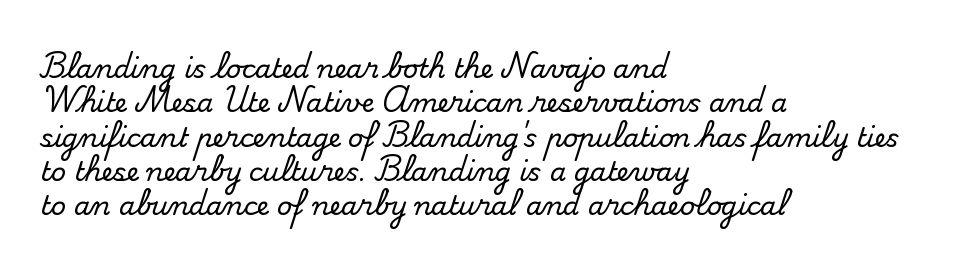
{"underline": "no", "align": "left", "line_spacing": "normal", "line_spacing_ratio": 1.32, "letter_spacing": "normal", "letter_spacing_em": 0.0, "glyph_px": 26}
